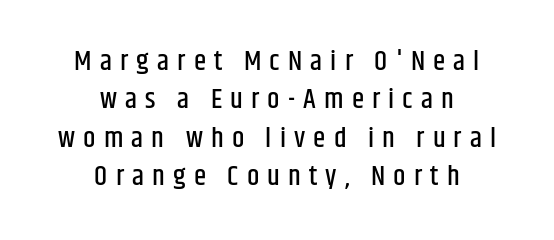
The image shows 28 px condensed sans-serif type, upright; set centered, normal line spacing (1.37x), unusually wide letter spacing (+0.29 em), not underlined; low stroke contrast and a large x-height.
